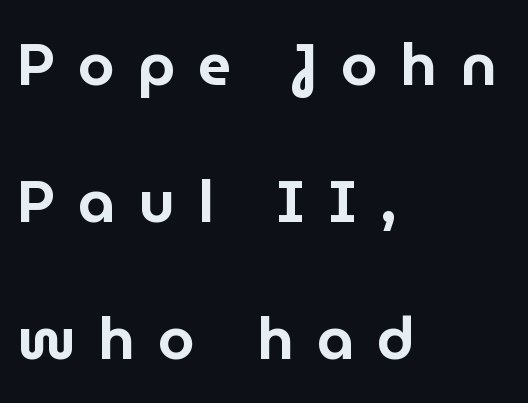
{"serif": "no", "italic": "no", "width": "normal", "stroke_contrast": "low", "x_height": "medium", "monospaced": "no", "underline": "no", "align": "left", "line_spacing": "loose", "line_spacing_ratio": 2.32, "letter_spacing": "wide", "letter_spacing_em": 0.39, "glyph_px": 59}
